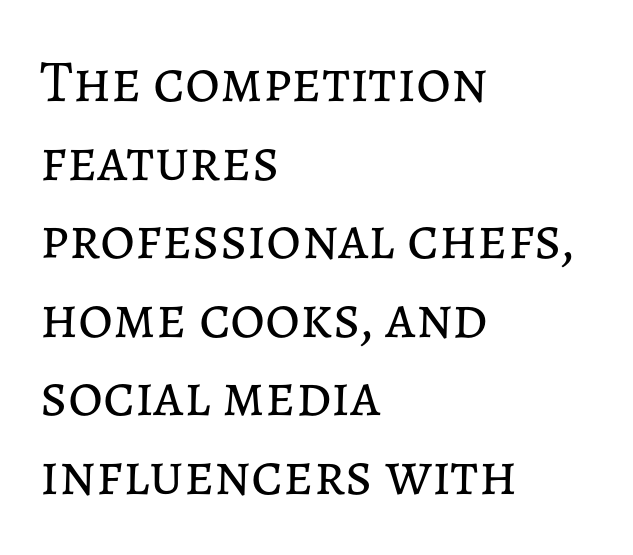
{"italic": "no", "bold": "no", "weight": "regular", "width": "normal", "stroke_contrast": "low", "x_height": "medium", "monospaced": "no", "underline": "no", "align": "left", "line_spacing": "normal", "line_spacing_ratio": 1.31, "letter_spacing": "normal", "letter_spacing_em": 0.0, "glyph_px": 60}
